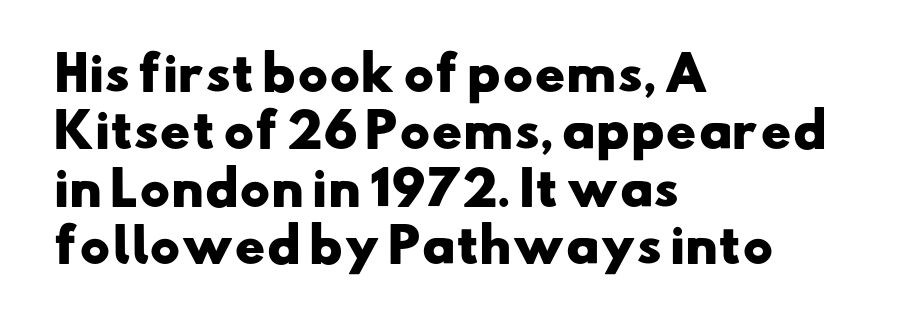
Check the space under the baseline: it is left empty. The letters carry no serifs — their stems end cleanly without finishing strokes. Students, observe: this is what conventionally led text looks like. Proportional: the letters do not fall into vertical columns.
